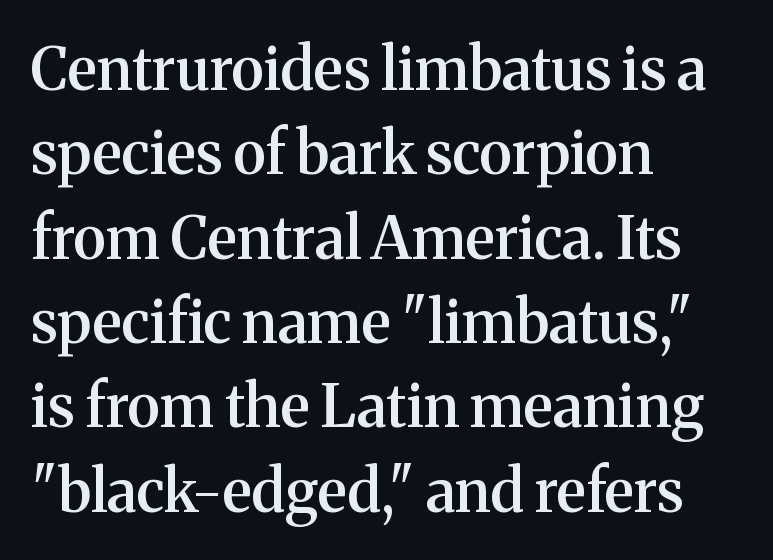
The image shows 59 px semibold serif type, upright; set left-aligned, normal line spacing (1.43x), normal letter spacing, not underlined; medium stroke contrast and a medium x-height.
